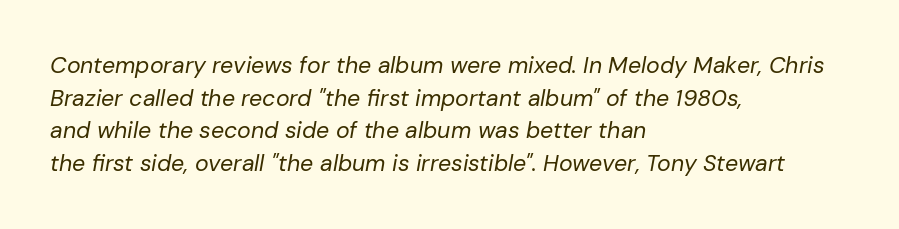
Q: Is the text bold? A: No.
Q: Is the text italic (slanted)? A: Yes, it leans right by about 10 degrees.
Q: Is the text underlined? A: No.
Q: How is the paragraph aligned? A: Left-aligned.
Q: Is the spacing between letters normal or unusually wide? A: Normal.
Q: Is the spacing between lines tight, normal or loose? A: Normal.
